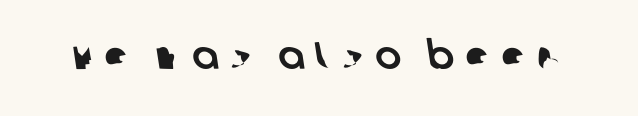
The image shows 39 px sans-serif type; set unusually wide letter spacing (+0.29 em), not underlined; low stroke contrast and a large x-height.
